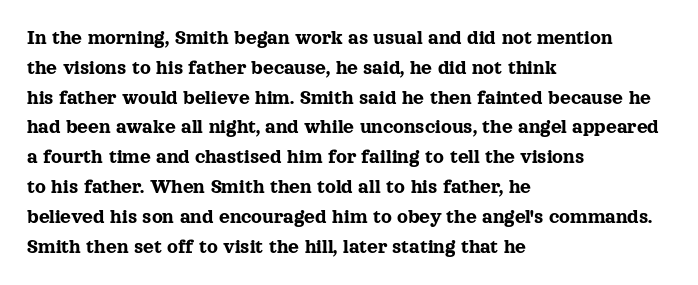
Q: Is the text italic (slanted)? A: No, it is upright.
Q: Is the text underlined? A: No.
Q: How is the paragraph aligned? A: Left-aligned.
Q: Is the spacing between letters normal or unusually wide? A: Normal.
Q: Is the spacing between lines tight, normal or loose? A: Normal.
